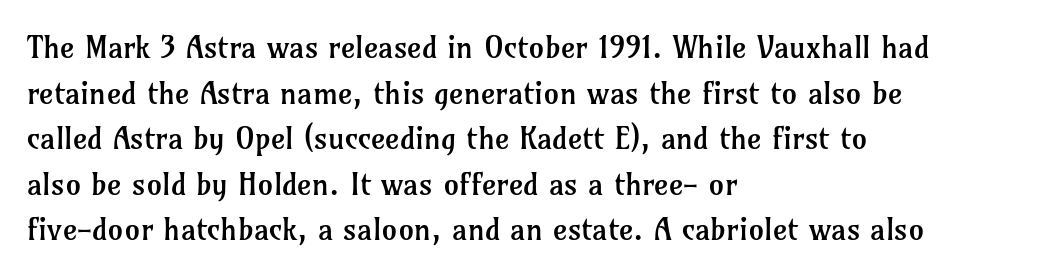
{"serif": "yes", "italic": "no", "bold": "no", "weight": "regular", "width": "normal", "stroke_contrast": "low", "x_height": "medium", "monospaced": "no", "underline": "no", "align": "left", "line_spacing": "normal", "line_spacing_ratio": 1.47, "letter_spacing": "normal", "letter_spacing_em": 0.0, "glyph_px": 31}
